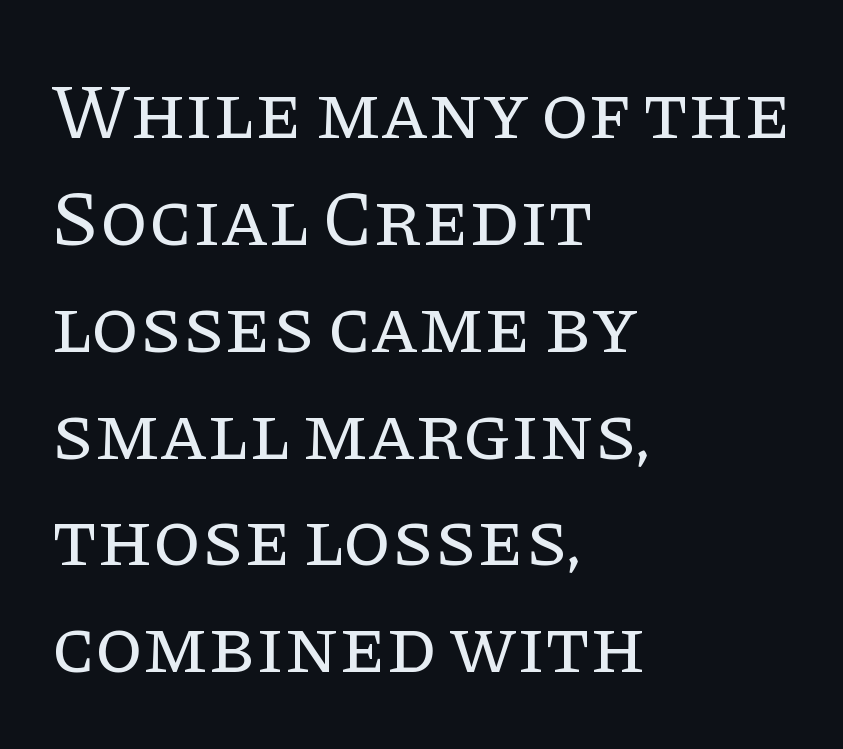
Q: Is the text bold? A: No.
Q: Is the text italic (slanted)? A: No, it is upright.
Q: Is the typeface a serif or a sans-serif typeface? A: Serif.
Q: Is the text underlined? A: No.
Q: How is the paragraph aligned? A: Left-aligned.
Q: Is the spacing between letters normal or unusually wide? A: Normal.
Q: Is the spacing between lines tight, normal or loose? A: Normal.
Q: Width (condensed, normal, or wide)? A: Normal.
Q: Stroke contrast? A: Low.
Q: x-height? A: Large.
Q: Monospaced? A: No.
